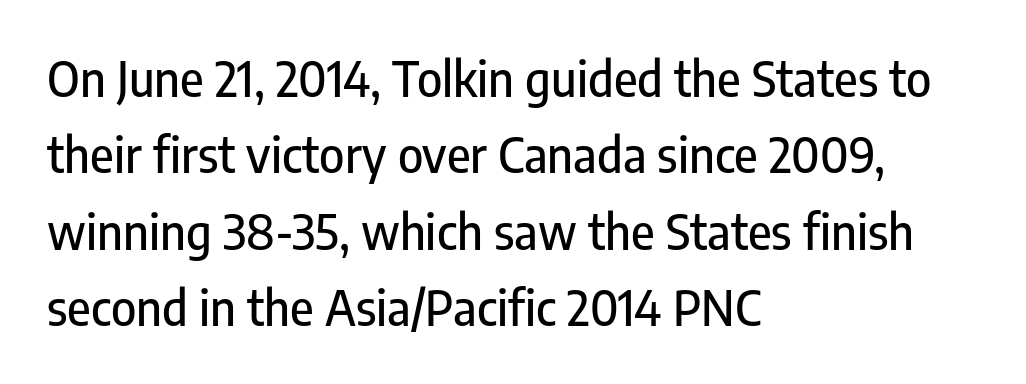
The letters stand upright; this is a roman face. Looks like regular typesetting: each glyph gets only the width it needs. Check where the strokes stop: nothing finishes them off — pure sans. The rendering anchors every line to the left-hand side. Each new line begins a customary step beneath the previous one. A clean baseline with only descenders dipping below it.
